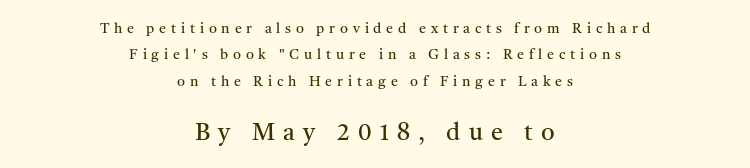
Honestly, the letter spacing is so wide it's the main thing you notice. This sample is center-justified, so both line endings float freely. A bare baseline throughout the passage. The letters look calm and open, with moderate or lighter stems. A typesetter would mark this as roman, not italic. Typesetter's note — lower block bumped up in size, upper block left smaller.
